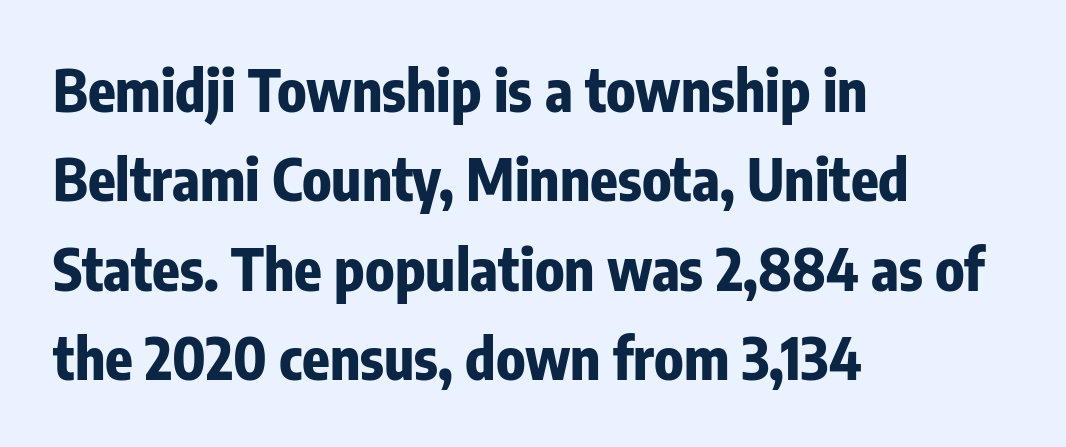
{"serif": "no", "italic": "no", "bold": "yes", "weight": "bold", "width": "condensed", "stroke_contrast": "low", "x_height": "medium", "monospaced": "no", "underline": "no", "align": "left", "line_spacing": "normal", "line_spacing_ratio": 1.57, "letter_spacing": "normal", "letter_spacing_em": 0.0, "glyph_px": 57}
